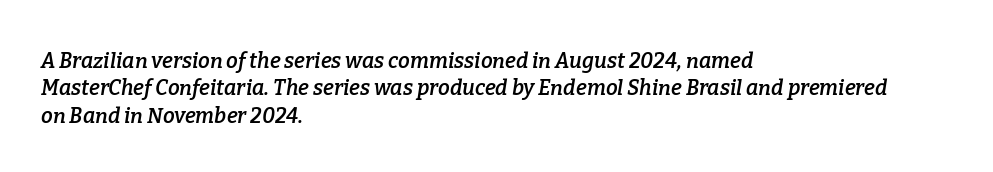
The image shows 21 px text type, italic (leaning right); set left-aligned, normal line spacing (1.3x), normal letter spacing, not underlined.
